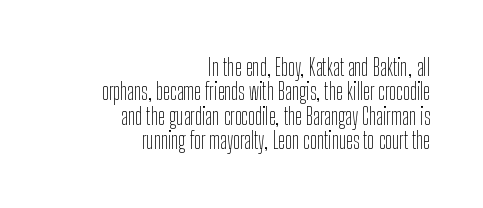
Which margin do the lines hug? The right one — the left edge is uneven. You could barely slide anything between these rows. The type sits square on the baseline with zero lean. This reads as an unemphasized weight, regular at the heaviest.
